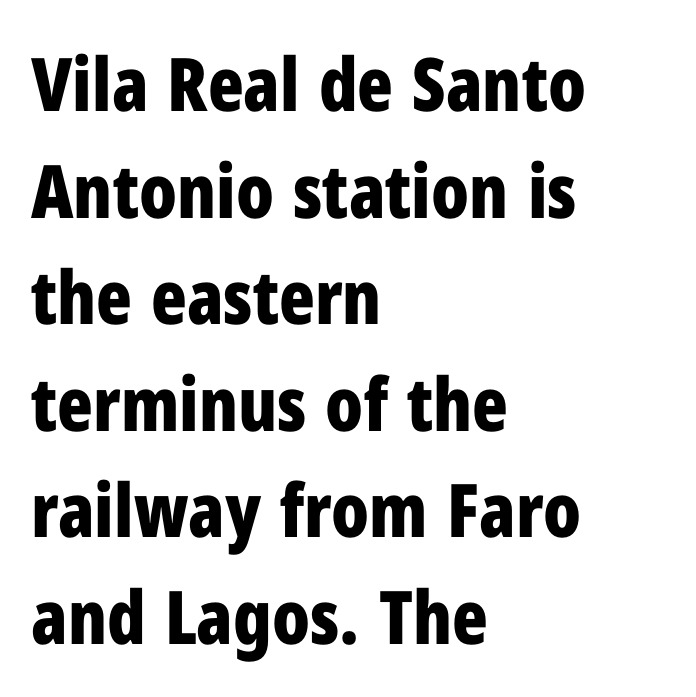
Q: Is the text bold? A: Yes.
Q: Is the text italic (slanted)? A: No, it is upright.
Q: Is the typeface a serif or a sans-serif typeface? A: Sans-serif.
Q: Is the text underlined? A: No.
Q: How is the paragraph aligned? A: Left-aligned.
Q: Is the spacing between letters normal or unusually wide? A: Normal.
Q: Is the spacing between lines tight, normal or loose? A: Normal.
Q: Width (condensed, normal, or wide)? A: Condensed.
Q: Stroke contrast? A: Low.
Q: x-height? A: Medium.
Q: Monospaced? A: No.
